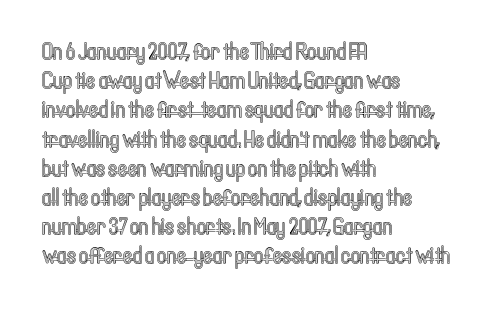
{"italic": "no", "underline": "no", "align": "left", "line_spacing": "normal", "line_spacing_ratio": 1.27, "letter_spacing": "normal", "letter_spacing_em": 0.0, "glyph_px": 23}
